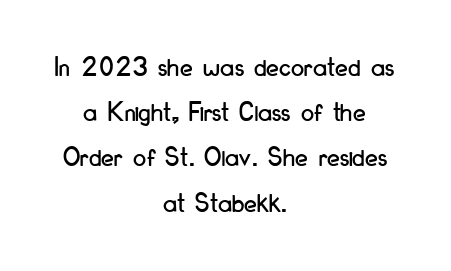
The face used here is rendered with its standard letterfit. Posture: straight, roman, zero tilt. Do the characters align in a grid? No, the font is proportional. The compositor balanced each line on the midline.
